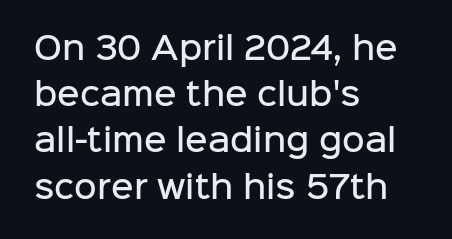
The image shows 31 px semibold sans-serif type, upright; set left-aligned, normal line spacing (1.49x), normal letter spacing, not underlined; low stroke contrast and a medium x-height.
